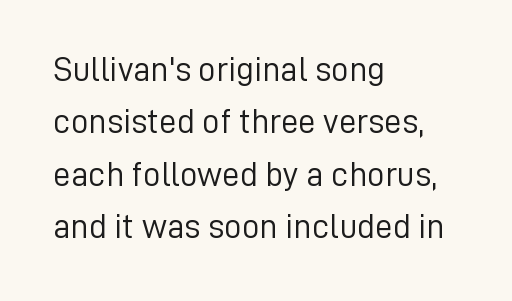
The image shows 35 px light sans-serif type, upright; set left-aligned, normal line spacing (1.5x), normal letter spacing, not underlined; low stroke contrast and a medium x-height.
